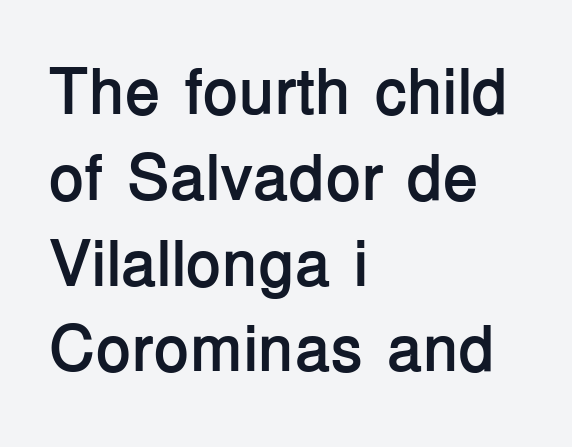
Leftover space on each line is placed entirely after the last word. Varying glyph widths throughout — classic text-font behaviour. Are there feet on the stems? There aren't — it's a sans. Tall strokes in this sample are plumb rather than angled. Each new line begins a customary step beneath the previous one. The font is running at its bold setting.
